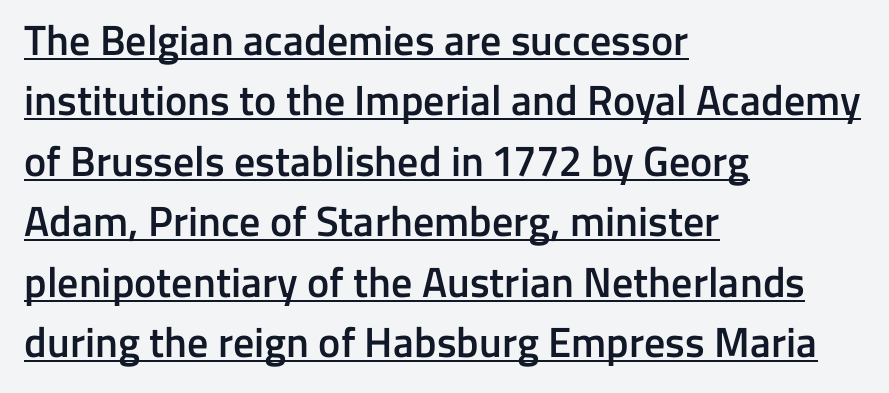
Q: Is the text bold? A: Semi-bold.
Q: Is the text italic (slanted)? A: No, it is upright.
Q: Is the typeface a serif or a sans-serif typeface? A: Sans-serif.
Q: Is the text underlined? A: Yes.
Q: How is the paragraph aligned? A: Left-aligned.
Q: Is the spacing between letters normal or unusually wide? A: Normal.
Q: Is the spacing between lines tight, normal or loose? A: Normal.
Q: Width (condensed, normal, or wide)? A: Normal.
Q: Stroke contrast? A: Low.
Q: x-height? A: Medium.
Q: Monospaced? A: No.
